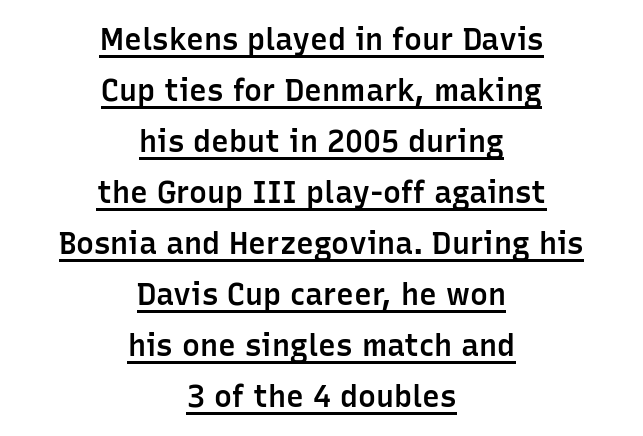
The image shows 30 px semibold sans-serif type, upright; set centered, normal line spacing (1.7x), normal letter spacing, underlined; low stroke contrast and a medium x-height.
